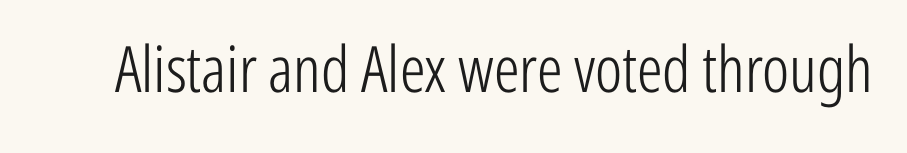
{"serif": "no", "italic": "no", "bold": "no", "weight": "light", "width": "condensed", "stroke_contrast": "low", "x_height": "medium", "monospaced": "no", "underline": "no", "letter_spacing": "normal", "letter_spacing_em": 0.0, "glyph_px": 64}
